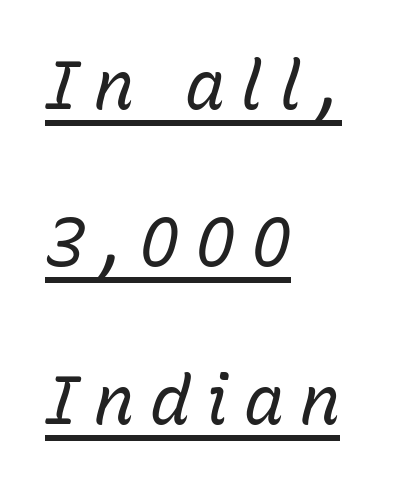
The image shows 67 px regular-weight type, italic (leaning right); set left-aligned, loose line spacing (2.35x), unusually wide letter spacing (+0.23 em), underlined; low stroke contrast and a medium x-height.
